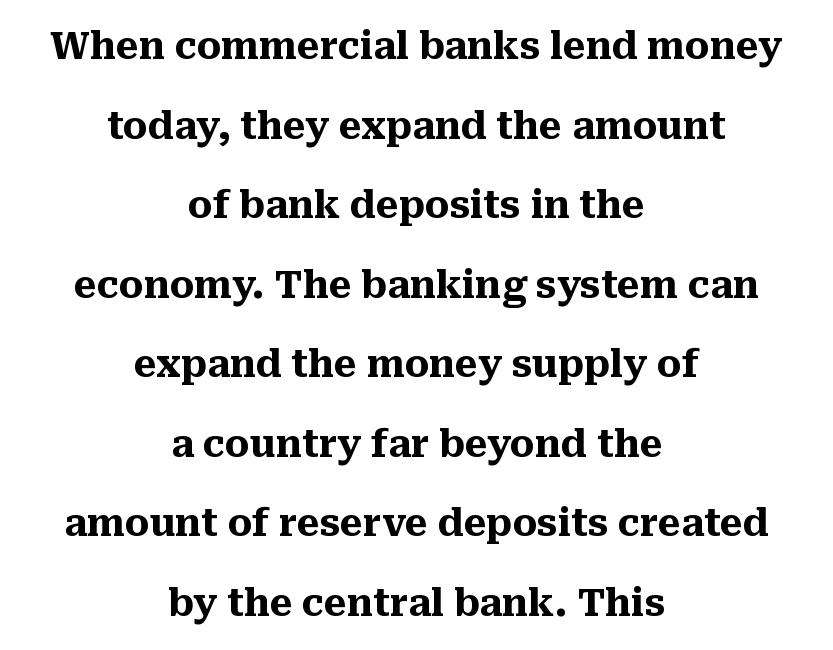
Q: Is the text bold? A: Yes.
Q: Is the text italic (slanted)? A: No, it is upright.
Q: Is the typeface a serif or a sans-serif typeface? A: Serif.
Q: Is the text underlined? A: No.
Q: How is the paragraph aligned? A: Centered.
Q: Is the spacing between letters normal or unusually wide? A: Normal.
Q: Is the spacing between lines tight, normal or loose? A: Loose.
Q: Width (condensed, normal, or wide)? A: Normal.
Q: Stroke contrast? A: Medium.
Q: x-height? A: Medium.
Q: Monospaced? A: No.
